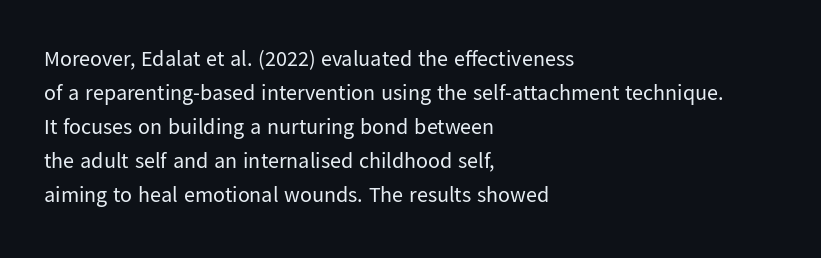
Q: Is the text bold? A: No.
Q: Is the text italic (slanted)? A: No, it is upright.
Q: Is the text underlined? A: No.
Q: How is the paragraph aligned? A: Left-aligned.
Q: Is the spacing between letters normal or unusually wide? A: Normal.
Q: Is the spacing between lines tight, normal or loose? A: Normal.
